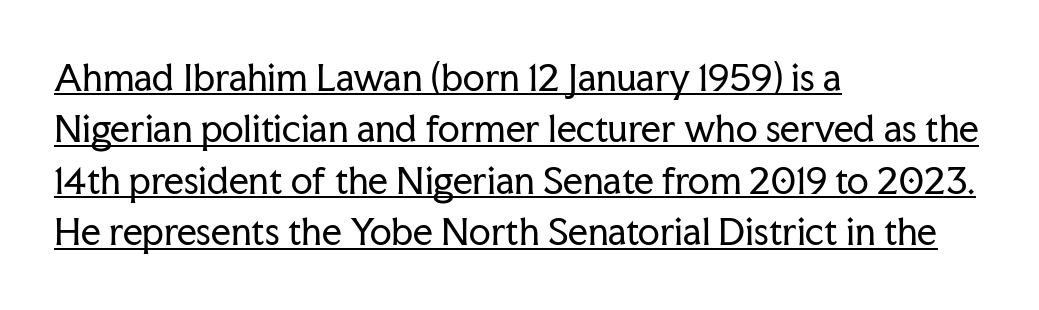
{"serif": "yes", "italic": "no", "bold": "no", "weight": "regular", "width": "normal", "stroke_contrast": "low", "x_height": "medium", "monospaced": "no", "underline": "yes", "align": "left", "line_spacing": "normal", "line_spacing_ratio": 1.47, "letter_spacing": "normal", "letter_spacing_em": 0.0, "glyph_px": 35}
